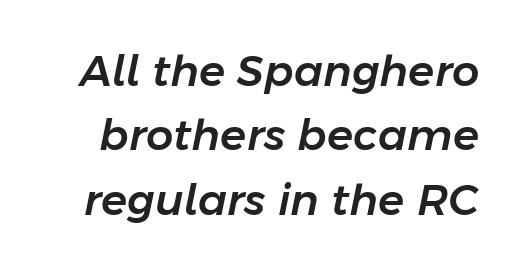
Q: Is the text italic (slanted)? A: Yes, it leans right by about 11 degrees.
Q: Is the text underlined? A: No.
Q: Is the spacing between letters normal or unusually wide? A: Normal.
Q: Is the spacing between lines tight, normal or loose? A: Normal.
Q: Width (condensed, normal, or wide)? A: Normal.
Q: Stroke contrast? A: Low.
Q: x-height? A: Medium.
Q: Monospaced? A: No.
